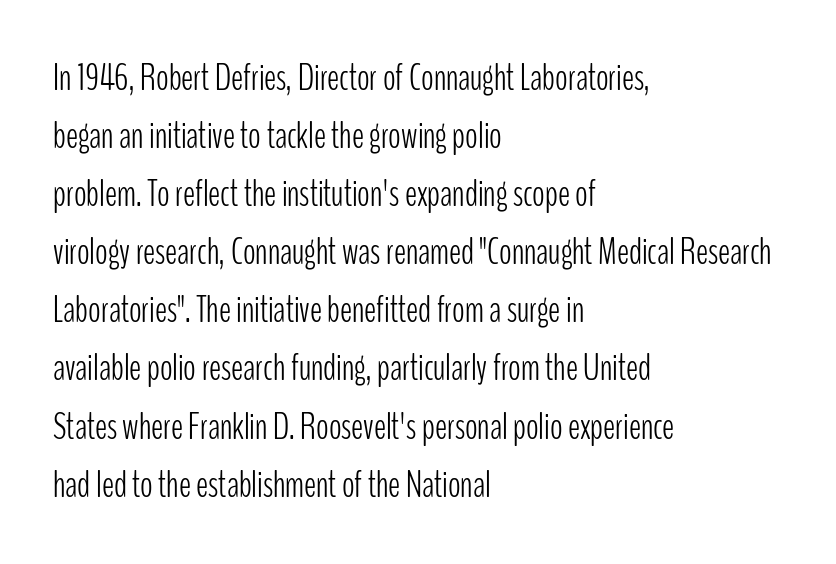
Q: Is the text bold? A: No.
Q: Is the text italic (slanted)? A: No, it is upright.
Q: Is the typeface a serif or a sans-serif typeface? A: Sans-serif.
Q: Is the text underlined? A: No.
Q: How is the paragraph aligned? A: Left-aligned.
Q: Is the spacing between letters normal or unusually wide? A: Normal.
Q: Is the spacing between lines tight, normal or loose? A: Normal.
Q: Width (condensed, normal, or wide)? A: Condensed.
Q: Stroke contrast? A: Low.
Q: x-height? A: Medium.
Q: Monospaced? A: No.
